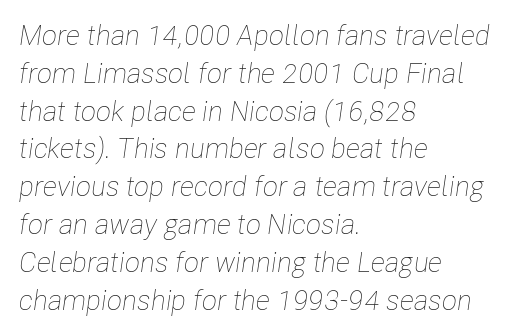
The image shows 28 px thin, condensed type, italic (leaning right); set left-aligned, normal line spacing (1.35x), normal letter spacing, not underlined; low stroke contrast and a medium x-height.
